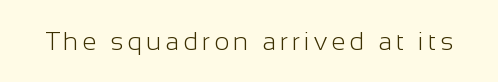
On a weight scale, this lands at 450 or below. The gap between lines stays unmarked. Notice how the stems are strictly vertical — no italics here.
